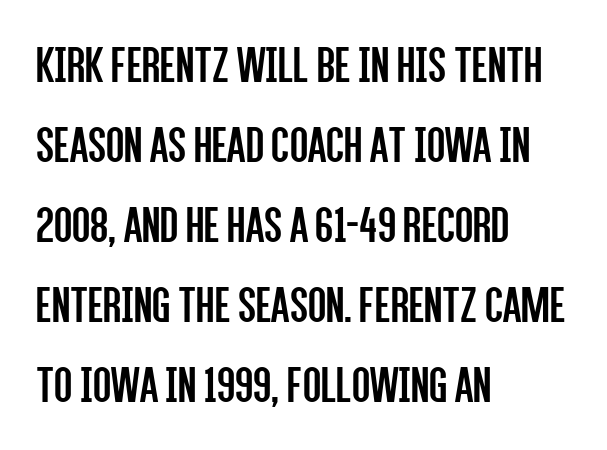
{"serif": "no", "italic": "no", "bold": "no", "weight": "regular", "width": "condensed", "stroke_contrast": "low", "x_height": "large", "monospaced": "no", "underline": "no", "align": "left", "line_spacing": "normal", "line_spacing_ratio": 1.51, "letter_spacing": "normal", "letter_spacing_em": 0.0, "glyph_px": 53}
